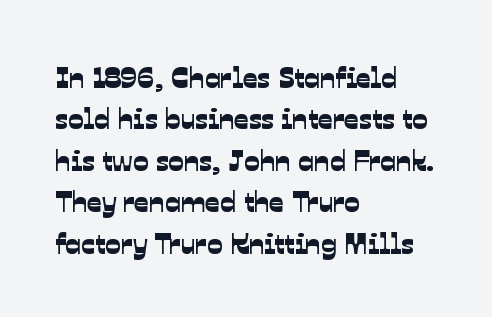
Q: Is the typeface a serif or a sans-serif typeface? A: Sans-serif.
Q: Is the text underlined? A: No.
Q: How is the paragraph aligned? A: Left-aligned.
Q: Is the spacing between letters normal or unusually wide? A: Normal.
Q: Is the spacing between lines tight, normal or loose? A: Normal.
Q: Width (condensed, normal, or wide)? A: Normal.
Q: Stroke contrast? A: Low.
Q: x-height? A: Medium.
Q: Monospaced? A: No.
